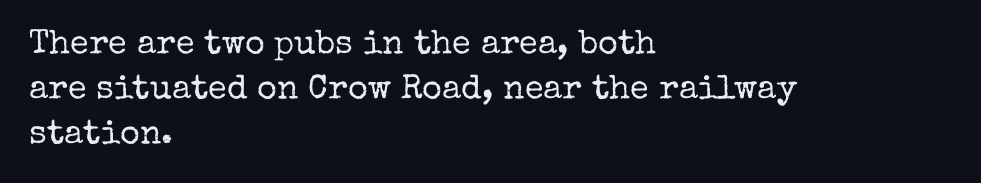
The image shows 34 px regular-weight serif type, upright; set left-aligned, normal line spacing (1.32x), normal letter spacing, not underlined; low stroke contrast and a medium x-height.
